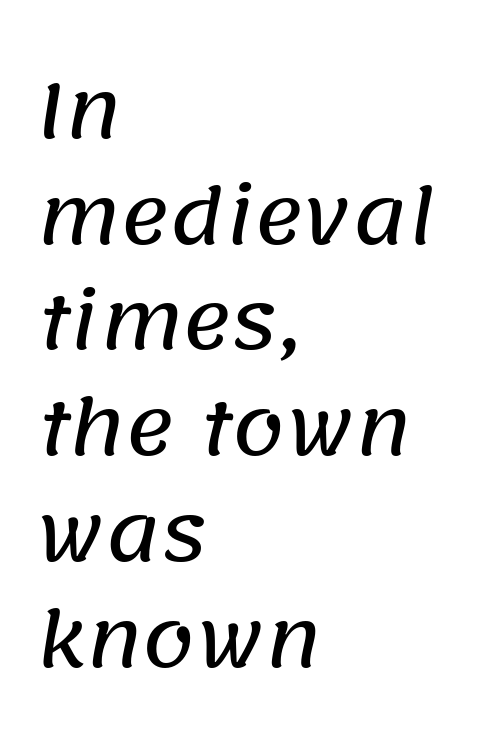
{"serif": "no", "width": "normal", "stroke_contrast": "low", "x_height": "large", "monospaced": "no", "underline": "no", "align": "left", "line_spacing": "normal", "line_spacing_ratio": 1.41, "letter_spacing": "normal", "letter_spacing_em": 0.0, "glyph_px": 75}
